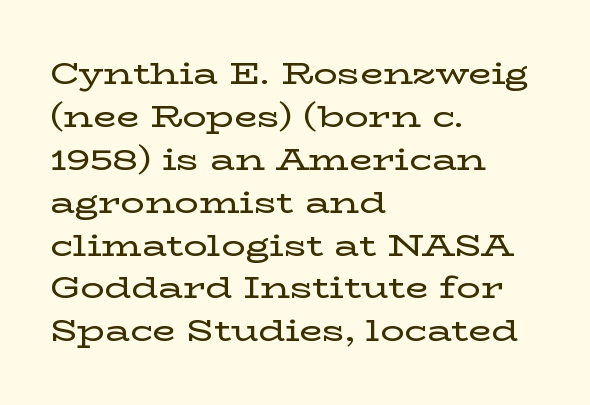
{"serif": "yes", "italic": "no", "width": "wide", "stroke_contrast": "low", "x_height": "medium", "monospaced": "no", "underline": "no", "align": "left", "line_spacing": "normal", "line_spacing_ratio": 1.43, "letter_spacing": "normal", "letter_spacing_em": 0.0, "glyph_px": 30}
